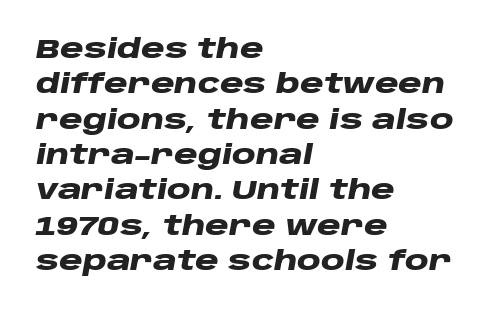
Q: Is the text bold? A: Yes.
Q: Is the text italic (slanted)? A: Yes, it leans right by about 10 degrees.
Q: Is the text underlined? A: No.
Q: How is the paragraph aligned? A: Left-aligned.
Q: Is the spacing between letters normal or unusually wide? A: Normal.
Q: Is the spacing between lines tight, normal or loose? A: Normal.
